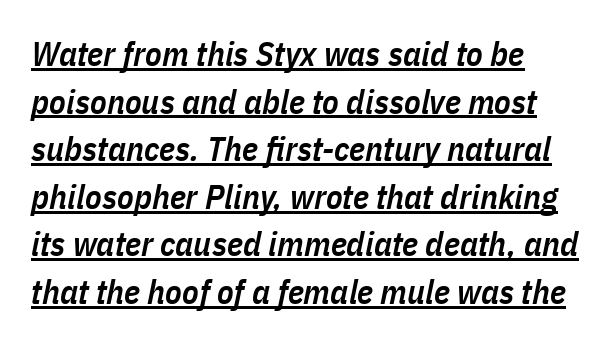
Q: Is the text bold? A: Semi-bold.
Q: Is the text italic (slanted)? A: Yes, it leans right by about 11 degrees.
Q: Is the text underlined? A: Yes.
Q: How is the paragraph aligned? A: Left-aligned.
Q: Is the spacing between letters normal or unusually wide? A: Normal.
Q: Is the spacing between lines tight, normal or loose? A: Normal.
Q: Width (condensed, normal, or wide)? A: Condensed.
Q: Stroke contrast? A: Low.
Q: x-height? A: Medium.
Q: Monospaced? A: No.
